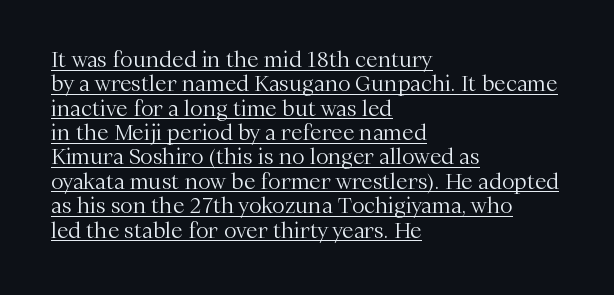
Q: Is the text bold? A: No.
Q: Is the text italic (slanted)? A: No, it is upright.
Q: Is the text underlined? A: Yes.
Q: How is the paragraph aligned? A: Left-aligned.
Q: Is the spacing between letters normal or unusually wide? A: Normal.
